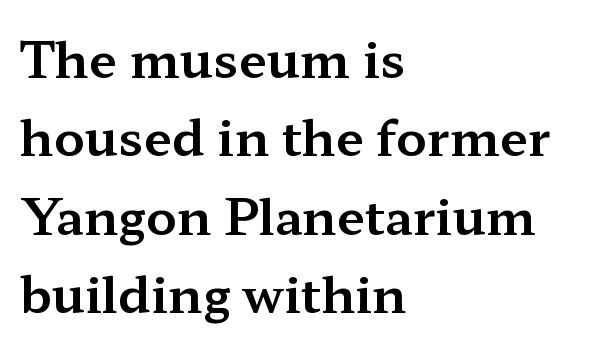
{"serif": "yes", "italic": "no", "width": "wide", "stroke_contrast": "medium", "x_height": "medium", "monospaced": "no", "underline": "no", "align": "left", "line_spacing": "normal", "line_spacing_ratio": 1.57, "letter_spacing": "normal", "letter_spacing_em": 0.0, "glyph_px": 50}
